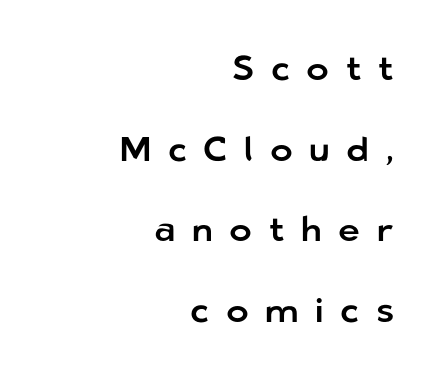
{"serif": "no", "italic": "no", "width": "normal", "stroke_contrast": "low", "x_height": "medium", "monospaced": "no", "underline": "no", "align": "right", "line_spacing": "loose", "line_spacing_ratio": 2.37, "letter_spacing": "wide", "letter_spacing_em": 0.49, "glyph_px": 34}
